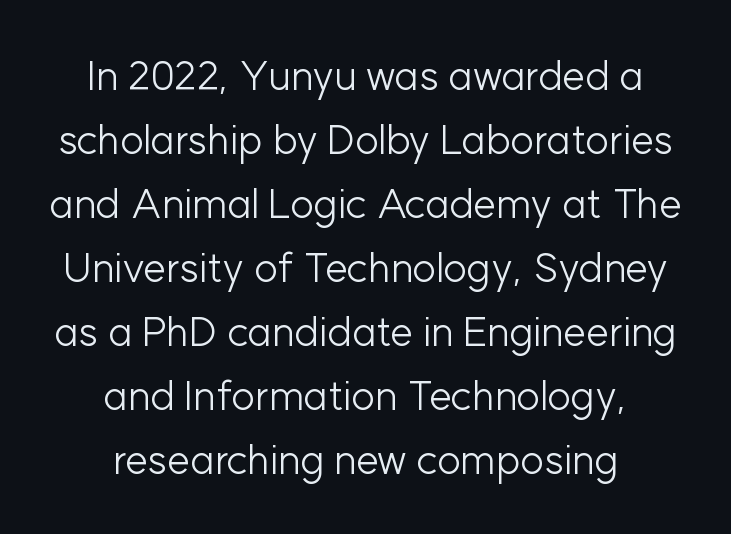
The image shows 41 px light sans-serif type, upright; set centered, normal line spacing (1.56x), normal letter spacing, not underlined; low stroke contrast and a medium x-height.
